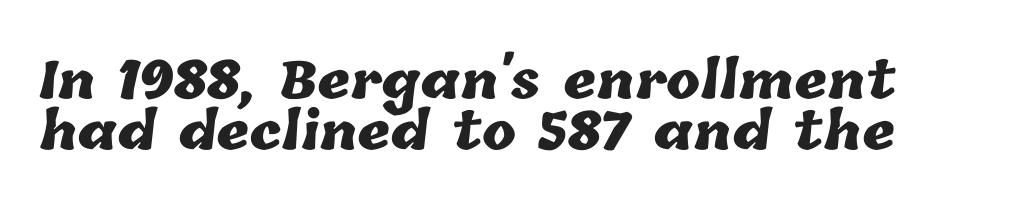
{"bold": "yes", "weight": "heavy", "width": "normal", "stroke_contrast": "low", "x_height": "medium", "monospaced": "no", "underline": "no", "line_spacing": "tight", "line_spacing_ratio": 1.0, "letter_spacing": "normal", "letter_spacing_em": 0.0, "glyph_px": 51}
